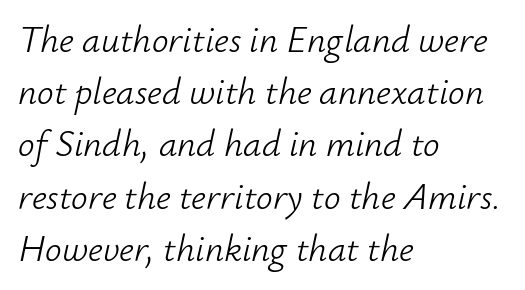
The image shows 37 px light type, italic (leaning right); set left-aligned, normal line spacing (1.41x), normal letter spacing, not underlined; low stroke contrast and a small x-height.
